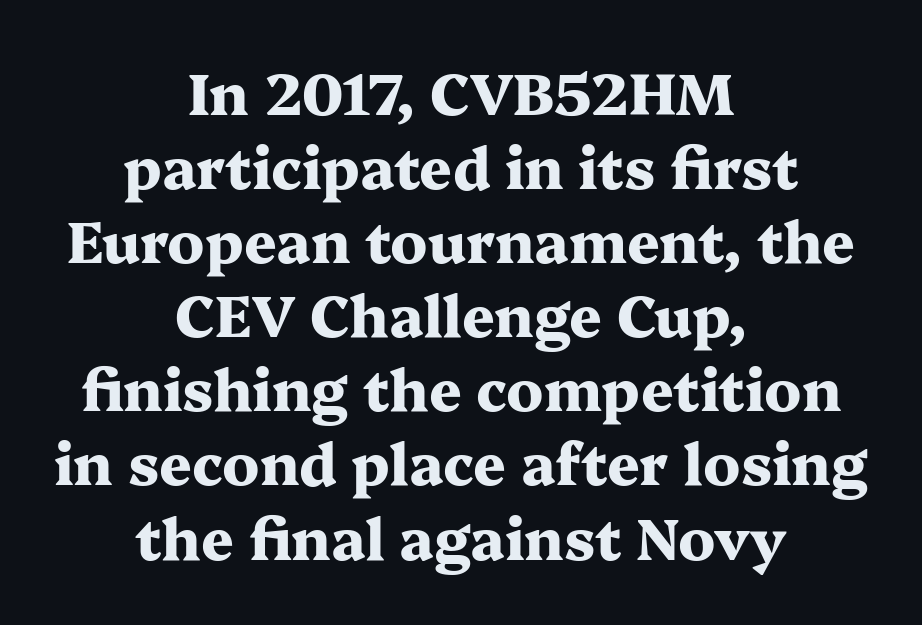
Rows of type keep a routine distance in the vertical direction. Serifs: yes, visible at the terminals of the letterforms. Style check: upright. Underlining? Definitely not there. Is the type bold? Yes — the strokes are clearly thick and heavy.
